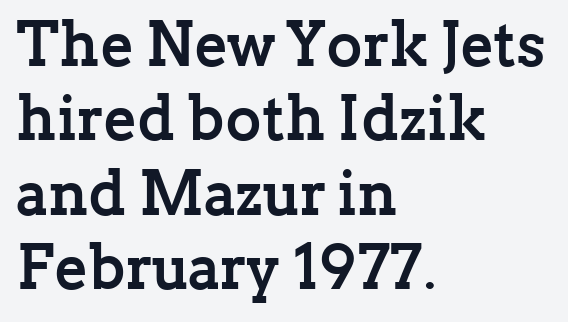
The image shows 62 px semibold serif type, upright; set left-aligned, line spacing 1.2x, normal letter spacing, not underlined; low stroke contrast and a medium x-height.
